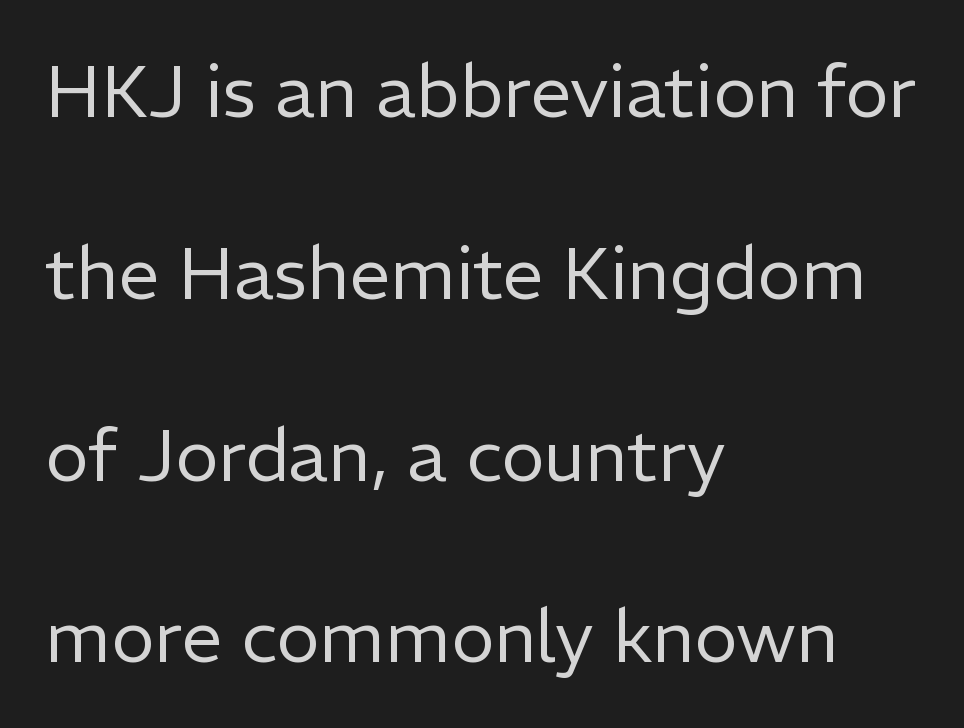
Q: Is the text bold? A: No.
Q: Is the text italic (slanted)? A: No, it is upright.
Q: Is the typeface a serif or a sans-serif typeface? A: Sans-serif.
Q: Is the text underlined? A: No.
Q: How is the paragraph aligned? A: Left-aligned.
Q: Is the spacing between letters normal or unusually wide? A: Normal.
Q: Is the spacing between lines tight, normal or loose? A: Loose.
Q: Width (condensed, normal, or wide)? A: Normal.
Q: Stroke contrast? A: Low.
Q: x-height? A: Medium.
Q: Monospaced? A: No.
